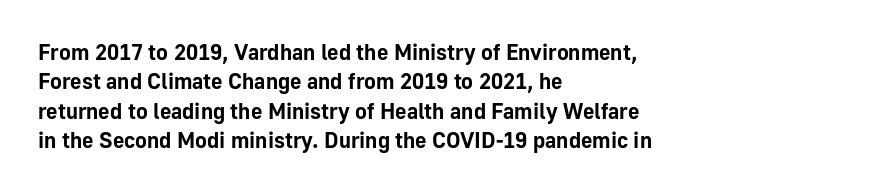
Q: Is the text bold? A: Yes.
Q: Is the text italic (slanted)? A: No, it is upright.
Q: Is the text underlined? A: No.
Q: How is the paragraph aligned? A: Left-aligned.
Q: Is the spacing between letters normal or unusually wide? A: Normal.
Q: Is the spacing between lines tight, normal or loose? A: Normal.
